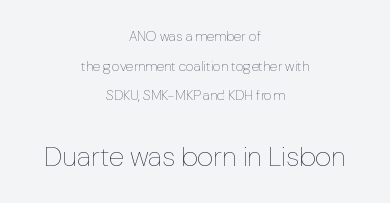
{"italic": "no", "bold": "no", "weight": "thin", "width": "normal", "stroke_contrast": "low", "x_height": "medium", "monospaced": "no", "underline": "no", "align": "center", "line_spacing": "loose", "line_spacing_ratio": 2.12, "letter_spacing": "normal", "letter_spacing_em": 0.0, "larger_block": "second", "size_ratio": 2.0, "glyph_px": 28}
